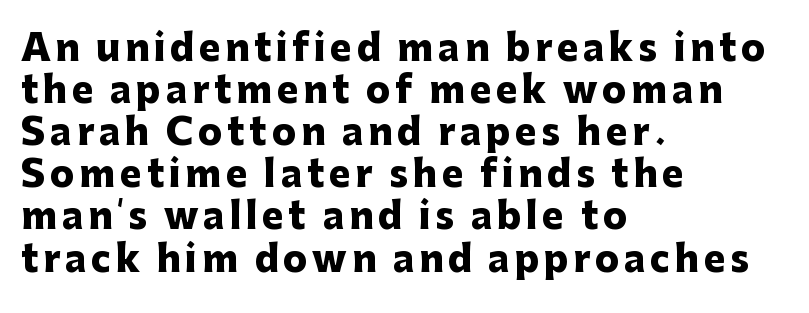
{"serif": "no", "italic": "no", "bold": "yes", "weight": "heavy", "width": "normal", "stroke_contrast": "low", "x_height": "medium", "monospaced": "no", "underline": "no", "align": "left", "line_spacing_ratio": 1.17, "glyph_px": 36}
